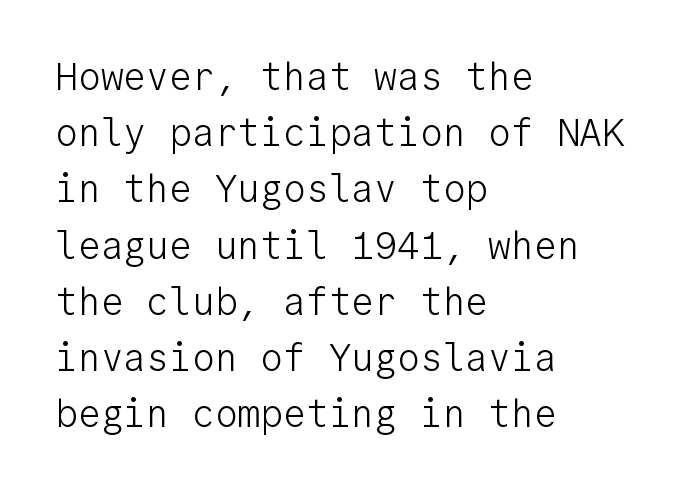
{"serif": "no", "italic": "no", "bold": "no", "weight": "light", "width": "normal", "stroke_contrast": "low", "x_height": "medium", "monospaced": "yes", "underline": "no", "align": "left", "line_spacing": "normal", "line_spacing_ratio": 1.48, "letter_spacing": "normal", "letter_spacing_em": 0.0, "glyph_px": 38}
